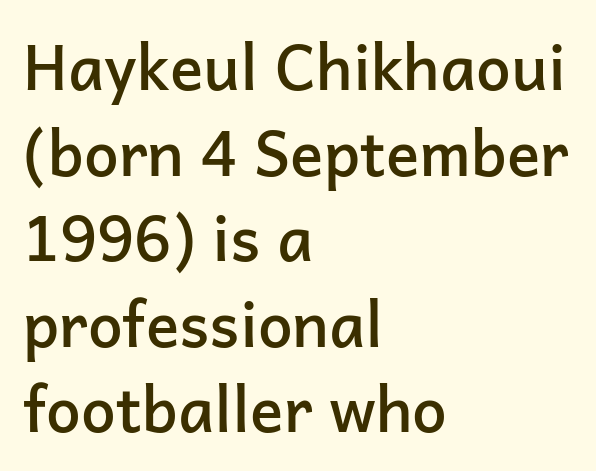
{"serif": "no", "italic": "no", "bold": "semi", "weight": "semibold", "width": "normal", "stroke_contrast": "low", "x_height": "medium", "monospaced": "no", "underline": "no", "align": "left", "line_spacing": "normal", "line_spacing_ratio": 1.38, "letter_spacing": "normal", "letter_spacing_em": 0.0, "glyph_px": 62}
